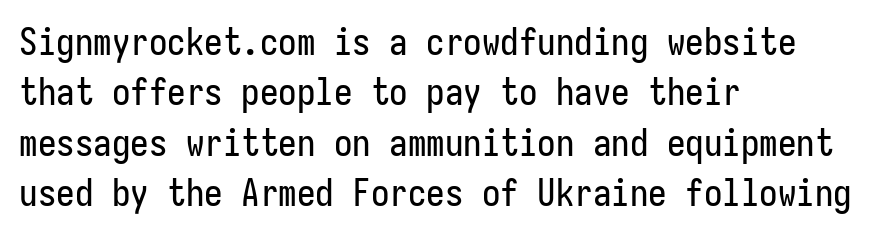
The image shows 37 px condensed sans-serif type, upright; set left-aligned, normal line spacing (1.36x), normal letter spacing, not underlined; low stroke contrast and a medium x-height.
